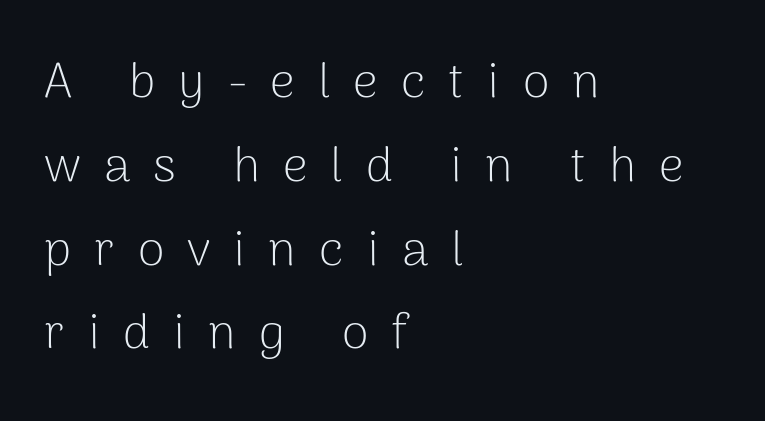
The image shows 49 px light sans-serif type, upright; set left-aligned, line spacing 1.71x, unusually wide letter spacing (+0.47 em), not underlined; low stroke contrast and a medium x-height.
